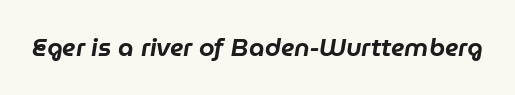
Q: Is the text italic (slanted)? A: Yes, it leans right by about 9 degrees.
Q: Is the text underlined? A: No.
Q: Is the spacing between letters normal or unusually wide? A: Normal.
